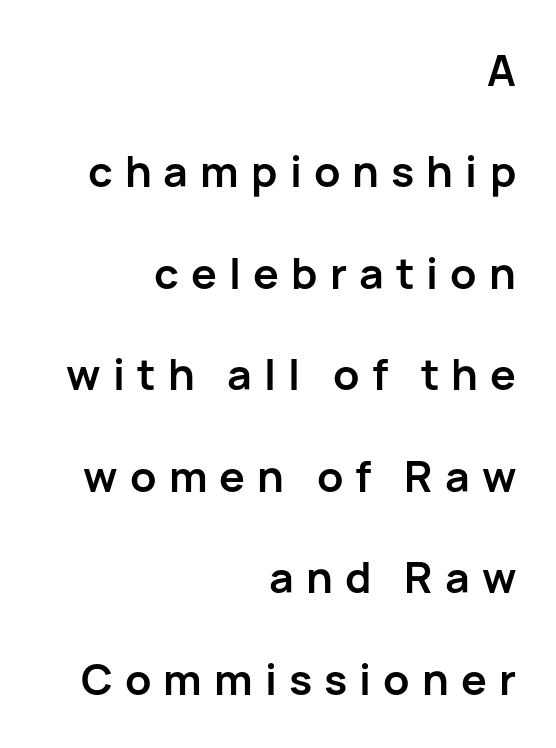
The image shows 43 px semibold sans-serif type, upright; set right-aligned, loose line spacing (2.36x), unusually wide letter spacing (+0.28 em), not underlined; low stroke contrast and a medium x-height.
